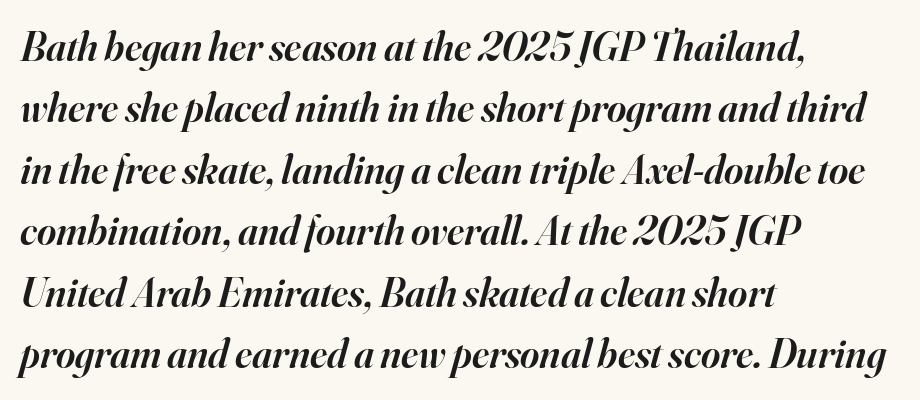
Tall strokes in this sample are angled rather than plumb. Little horizontal feet cap the strokes, marking this as serif type. Whoever set this chose a conventional vertical rhythm. Note the varied advance widths — an 'i' is clearly narrower than an 'm'. Letter spacing: default. The glyphs are unaccompanied by any horizontal stroke below them.
